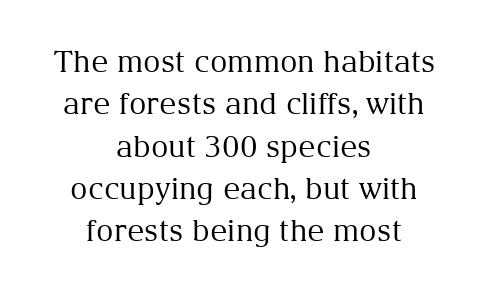
{"serif": "yes", "italic": "no", "bold": "no", "weight": "regular", "width": "normal", "stroke_contrast": "medium", "x_height": "medium", "monospaced": "no", "underline": "no", "align": "center", "line_spacing": "normal", "line_spacing_ratio": 1.41, "letter_spacing": "normal", "letter_spacing_em": 0.0, "glyph_px": 30}
